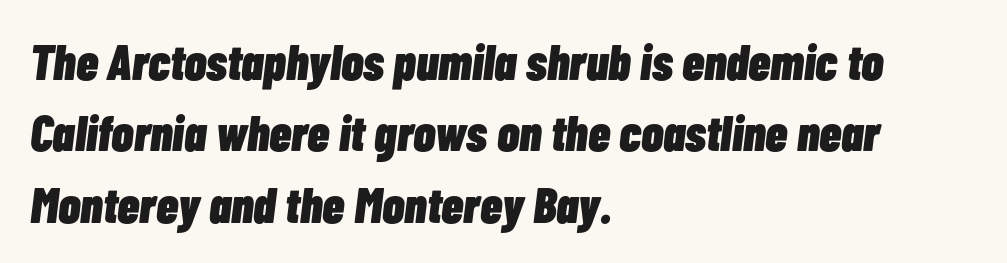
Short and long lines alike share a common starting point at left. Each letter keeps its own natural width here, so spacing adapts to shape. The axis of the letterforms is tilted away from vertical. Successive baselines arrive at the customary interval. Nobody touched the tracking dial on this one. Rule under the text: the space is simply empty.
